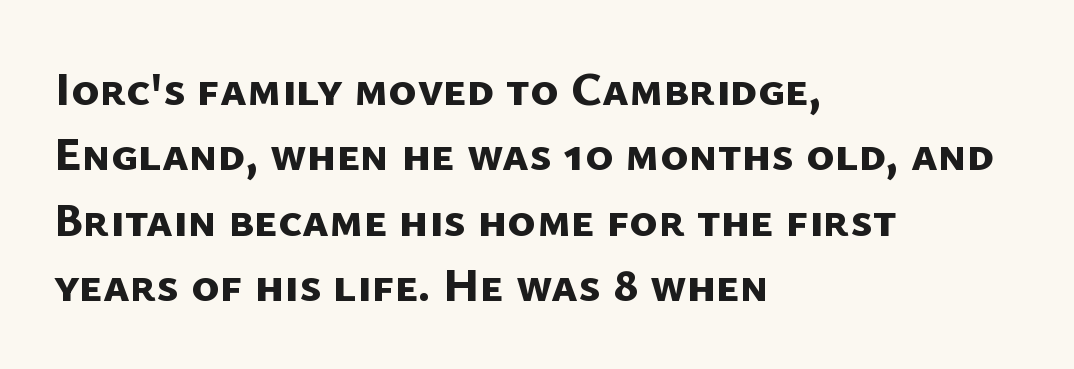
Q: Is the text bold? A: Yes.
Q: Is the typeface a serif or a sans-serif typeface? A: Sans-serif.
Q: Is the text underlined? A: No.
Q: How is the paragraph aligned? A: Left-aligned.
Q: Is the spacing between letters normal or unusually wide? A: Normal.
Q: Is the spacing between lines tight, normal or loose? A: Normal.
Q: Width (condensed, normal, or wide)? A: Normal.
Q: Stroke contrast? A: Low.
Q: x-height? A: Medium.
Q: Monospaced? A: No.
